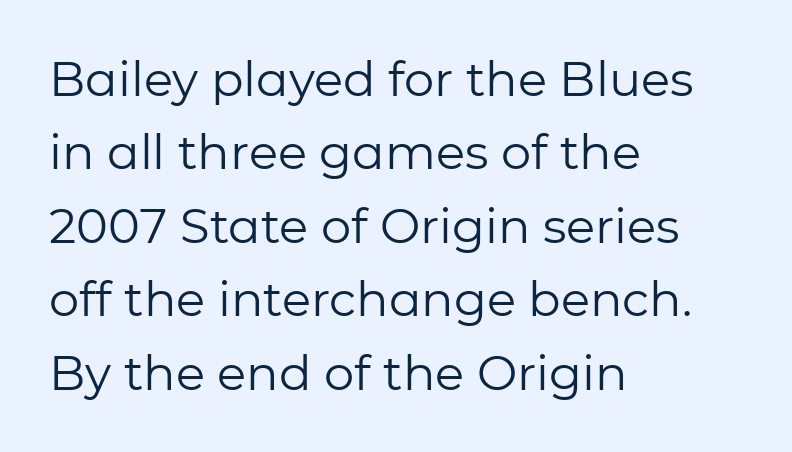
The image shows 48 px regular-weight sans-serif type, upright; set left-aligned, normal line spacing (1.53x), normal letter spacing, not underlined; low stroke contrast and a medium x-height.
